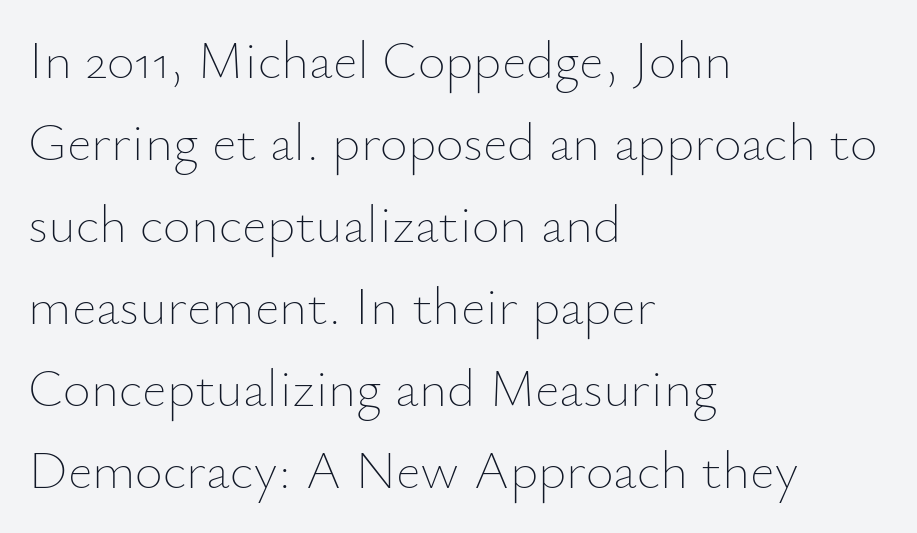
Posture: upright roman. Descender tails drop into unmarked territory. Reading down the column, the eye jumps a familiar distance to each next line. The line texture is even and compact thanks to regular tracking.
